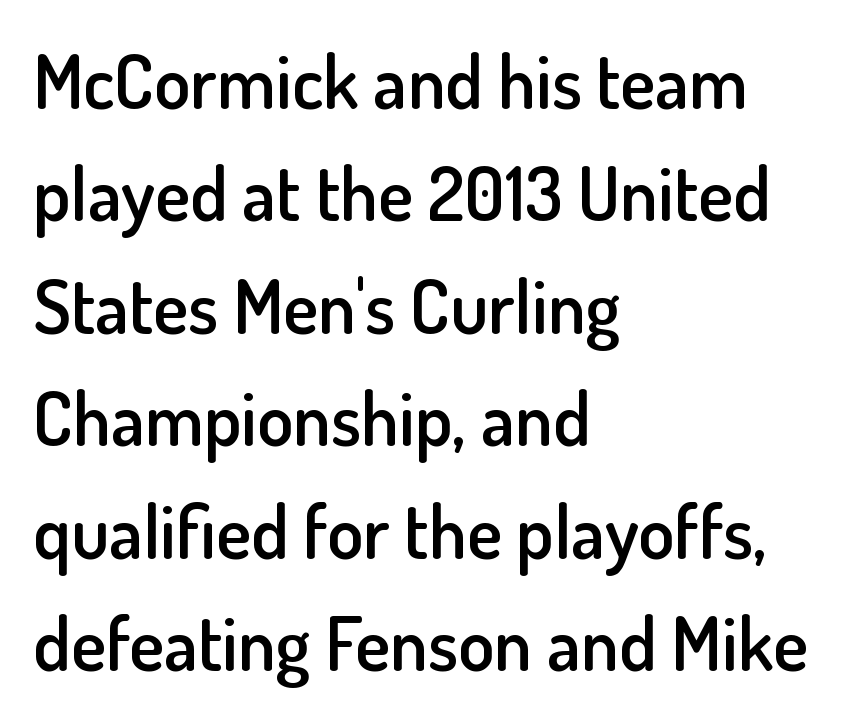
{"serif": "no", "italic": "no", "bold": "semi", "weight": "semibold", "width": "normal", "stroke_contrast": "low", "x_height": "small", "monospaced": "no", "underline": "no", "align": "left", "line_spacing": "normal", "line_spacing_ratio": 1.52, "letter_spacing": "normal", "letter_spacing_em": 0.0, "glyph_px": 74}
